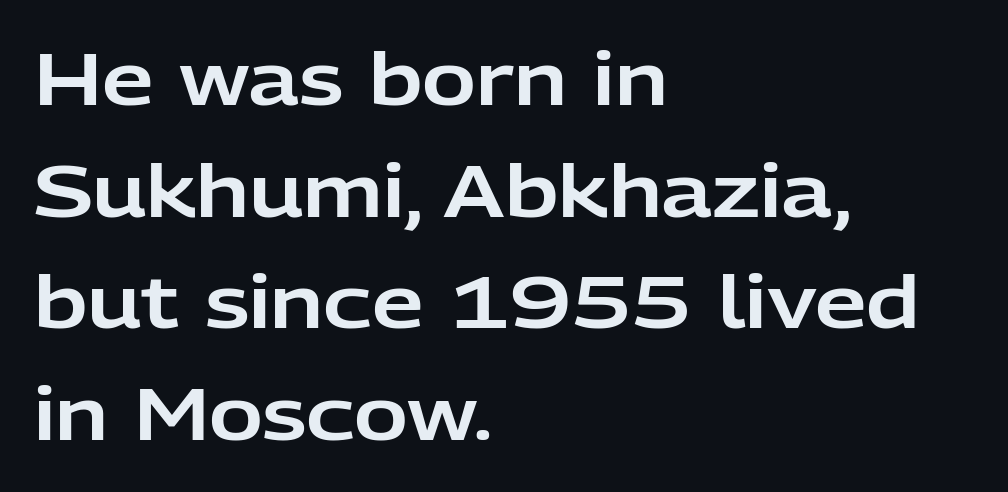
The letters advance in unequal steps, a hallmark of proportional type. A student would call this left alignment; a typographer would say flush left, rag right. How are the letters spaced? Ordinarily, with no added tracking. Every stem runs plumb, perpendicular to the baseline. Does the leading feel generous? No, just average. Observe the absence of serifs on each vertical stroke in this sample.
